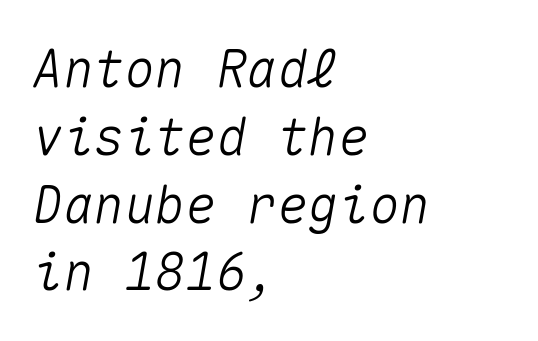
Q: Is the text italic (slanted)? A: Yes, it leans right by about 10 degrees.
Q: Is the text underlined? A: No.
Q: How is the paragraph aligned? A: Left-aligned.
Q: Is the spacing between letters normal or unusually wide? A: Normal.
Q: Is the spacing between lines tight, normal or loose? A: Normal.
Q: Width (condensed, normal, or wide)? A: Normal.
Q: Stroke contrast? A: Medium.
Q: x-height? A: Medium.
Q: Monospaced? A: Yes.
